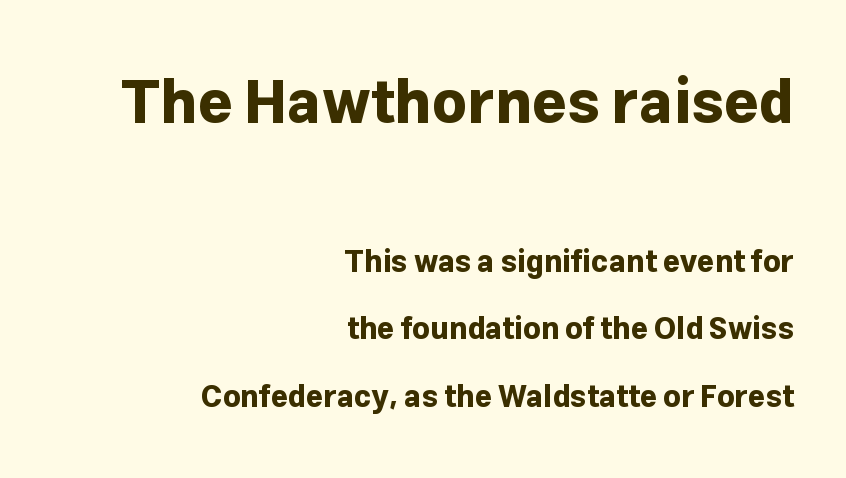
Q: Is the text bold? A: Yes.
Q: Is the text italic (slanted)? A: No, it is upright.
Q: Is the typeface a serif or a sans-serif typeface? A: Sans-serif.
Q: Is the text underlined? A: No.
Q: How is the paragraph aligned? A: Right-aligned.
Q: Is the spacing between letters normal or unusually wide? A: Normal.
Q: Is the spacing between lines tight, normal or loose? A: Loose.
Q: Which block of text is set in a larger size, the first (top) or the second (bottom)? A: The first (top) one.
Q: Width (condensed, normal, or wide)? A: Normal.
Q: Stroke contrast? A: Low.
Q: x-height? A: Medium.
Q: Monospaced? A: No.
